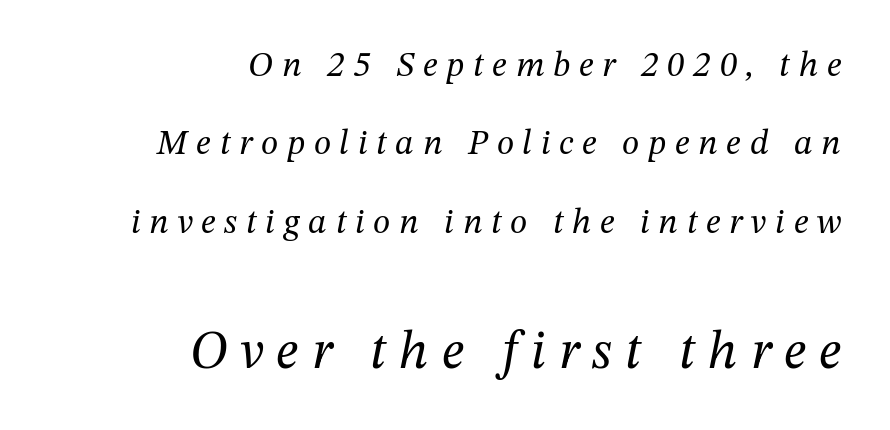
{"serif": "yes", "italic": "yes", "lean": "right", "slant_degrees": 12, "bold": "no", "weight": "regular", "width": "normal", "stroke_contrast": "medium", "x_height": "medium", "monospaced": "no", "underline": "no", "align": "right", "line_spacing": "loose", "line_spacing_ratio": 2.24, "letter_spacing": "wide", "letter_spacing_em": 0.25, "larger_block": "second", "size_ratio": 1.51, "glyph_px": 53}
